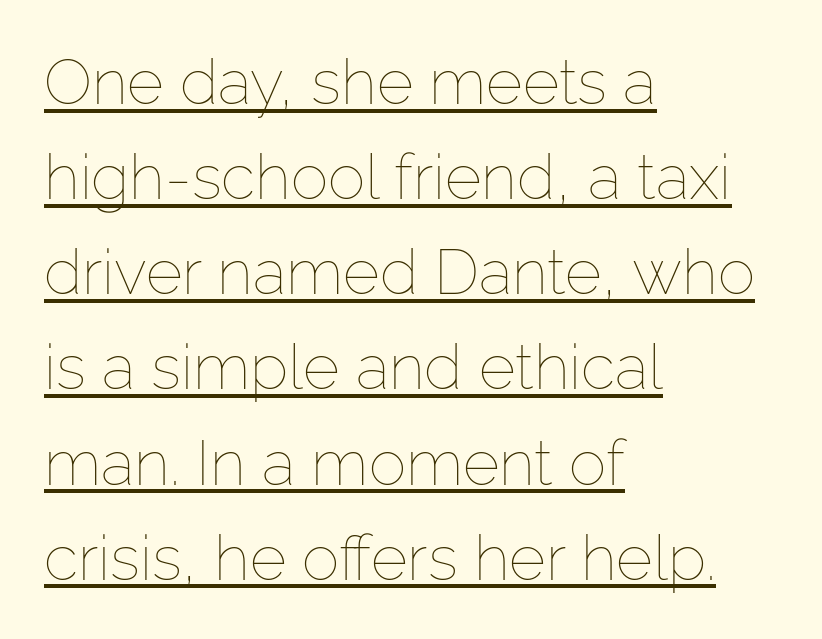
The horizontal fit of the characters is conventional and even. If you measured baseline to baseline, you'd find a middling distance. A light-to-regular cut is what we see here. These lines are rendered in a variable-pitch font. Posture: vertical.
